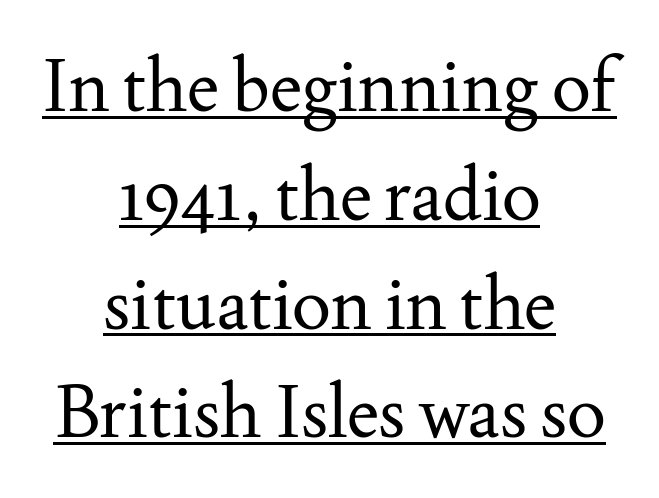
Small tapered or slab feet sit at the stroke ends, so this counts as serif. The cut favours lightness, reaching ordinary text weight at its darkest. Beneath each row of characters lies a ruled line. How are the letters spaced? Ordinarily, with no added tracking. Regarding leading, the lines here are spaced in the standard way. Unlike italic type, these characters show no tilt at all.
